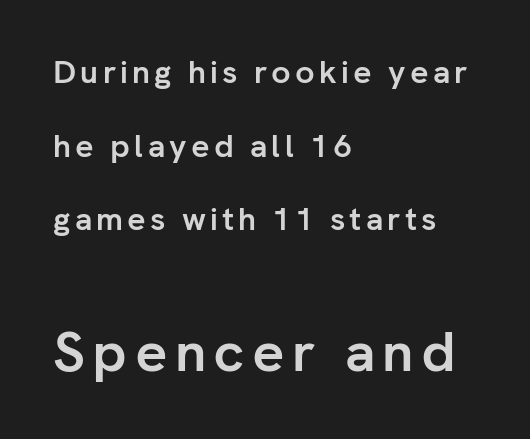
The image shows 56 px semibold sans-serif type, upright; set left-aligned, loose line spacing (2.3x), not underlined; the second (bottom) block is 1.75x larger; low stroke contrast and a medium x-height.
